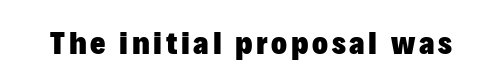
The font's upright variant was chosen for this text. Unlike a traditional serif, this face leaves its strokes unadorned. Varying glyph widths throughout — classic text-font behaviour. Each glyph is drawn with heavy, bold strokes. The passage shown is not underscored anywhere.
